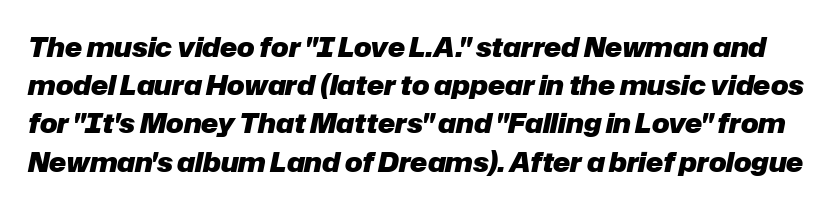
The image shows 26 px bold type, italic (leaning right); set normal line spacing (1.47x), normal letter spacing, not underlined.
